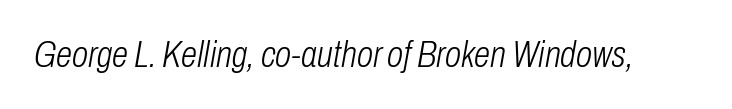
Check the space under the baseline: it is left empty. The face used here has a pronounced slope to its letters. Varying glyph widths throughout — classic text-font behaviour. Default kerning and tracking; the words read as compact shapes. The weight tops out at a normal text grade.
